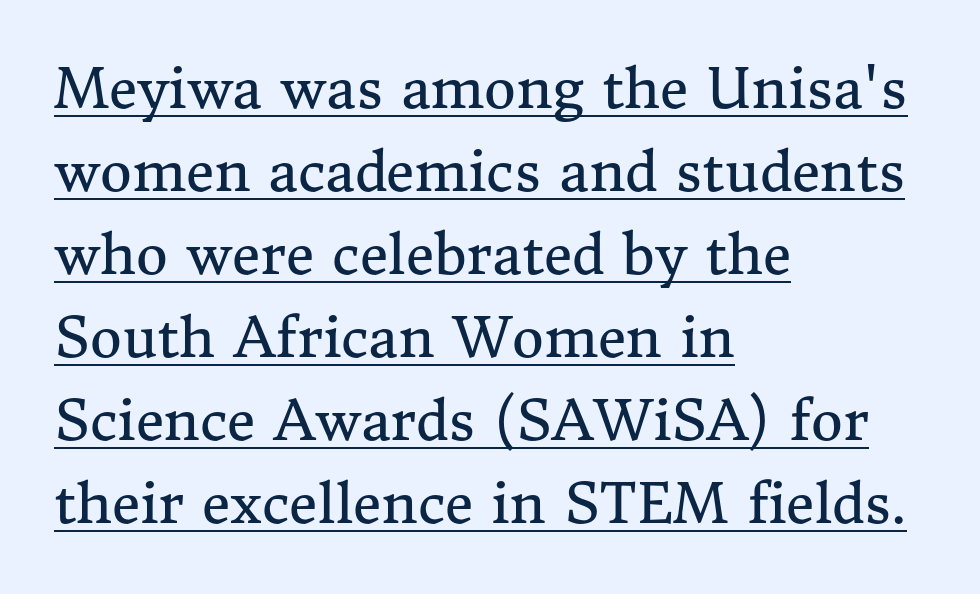
The image shows 55 px regular-weight serif type, upright; set left-aligned, normal line spacing (1.51x), normal letter spacing, underlined; medium stroke contrast and a medium x-height.
